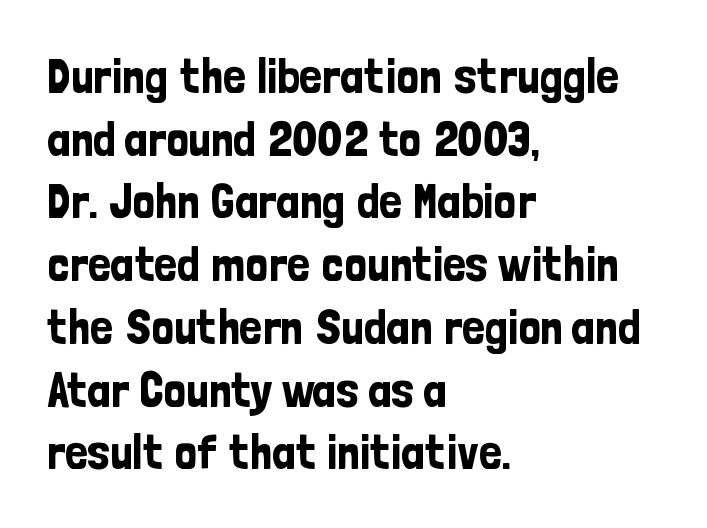
Letters rest on an invisible, unmarked baseline. A typesetter would call this zero additional tracking. Are there feet on the stems? There aren't — it's a sans. Note the varied advance widths — an 'i' is clearly narrower than an 'm'.
